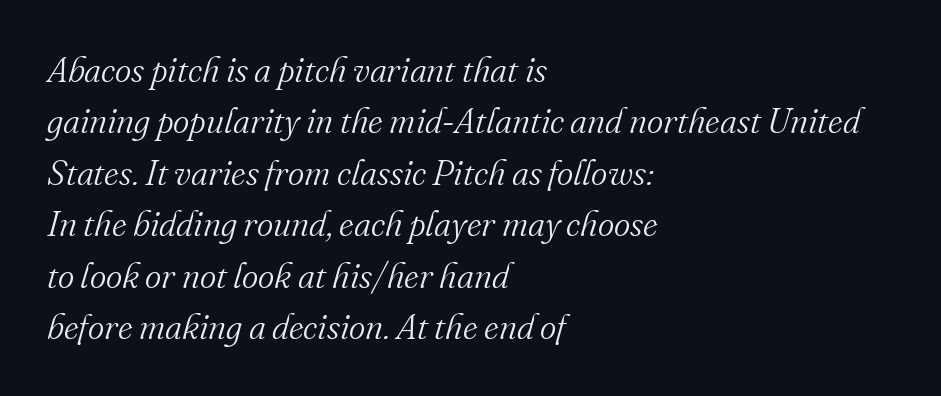
{"serif": "yes", "italic": "yes", "lean": "right", "slant_degrees": 16, "bold": "no", "weight": "light", "width": "normal", "stroke_contrast": "medium", "x_height": "small", "monospaced": "no", "underline": "no", "align": "left", "line_spacing": "normal", "line_spacing_ratio": 1.47, "letter_spacing": "normal", "letter_spacing_em": 0.0, "glyph_px": 35}
